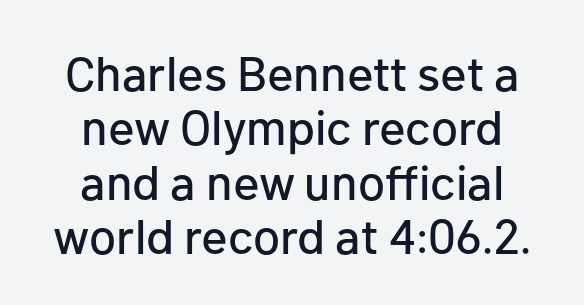
Q: Is the text italic (slanted)? A: No, it is upright.
Q: Is the typeface a serif or a sans-serif typeface? A: Sans-serif.
Q: Is the text underlined? A: No.
Q: How is the paragraph aligned? A: Centered.
Q: Is the spacing between letters normal or unusually wide? A: Normal.
Q: Is the spacing between lines tight, normal or loose? A: Tight.
Q: Width (condensed, normal, or wide)? A: Normal.
Q: Stroke contrast? A: Low.
Q: x-height? A: Medium.
Q: Monospaced? A: No.
